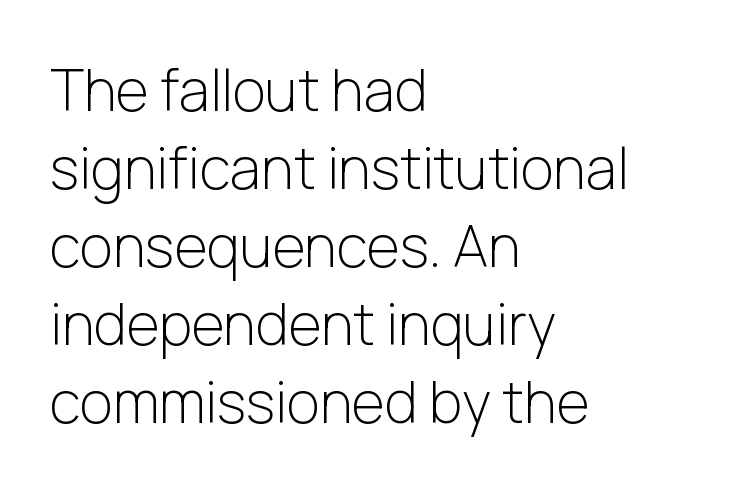
What stands out about the letter spacing? Nothing — it is the standard amount. Anything drawn beneath the words? Only blank space. The space between consecutive lines is moderate. Ink coverage per letter is moderate at most. The rendering uses natural spacing where letterforms have individual widths.
